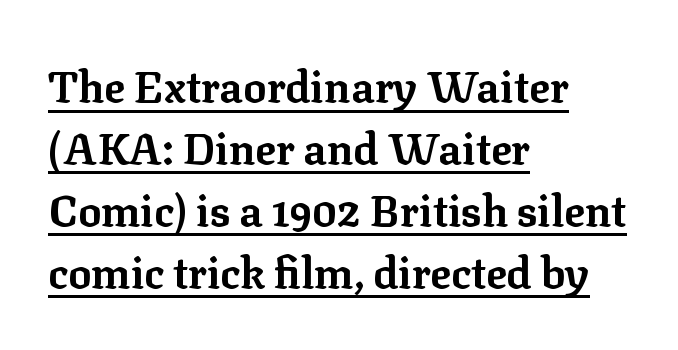
The image shows 43 px bold serif type, upright; set left-aligned, normal line spacing (1.44x), normal letter spacing, underlined; low stroke contrast and a medium x-height.
